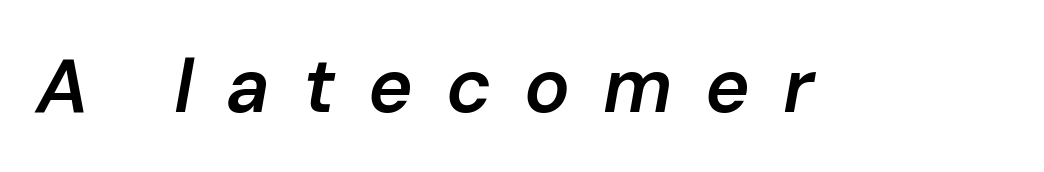
The image shows 76 px semibold type, italic (leaning right); set unusually wide letter spacing (+0.43 em), not underlined; low stroke contrast and a medium x-height.
